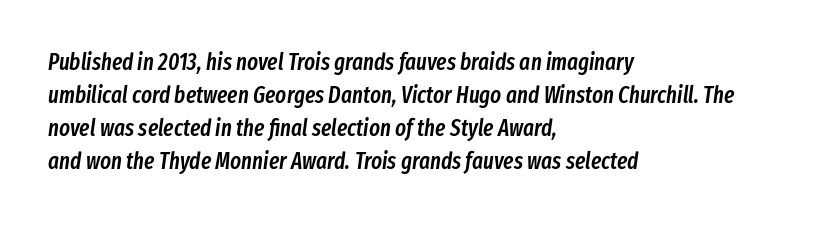
{"italic": "yes", "lean": "right", "slant_degrees": 8, "bold": "semi", "underline": "no", "align": "left", "line_spacing": "normal", "line_spacing_ratio": 1.44, "letter_spacing": "normal", "letter_spacing_em": 0.0, "glyph_px": 23}
